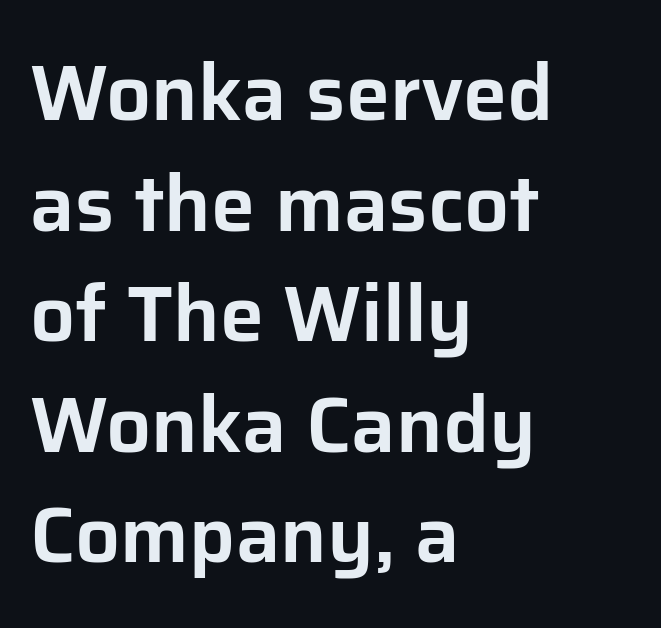
The image shows 79 px sans-serif type, upright; set left-aligned, normal line spacing (1.4x), normal letter spacing, not underlined; low stroke contrast and a medium x-height.
